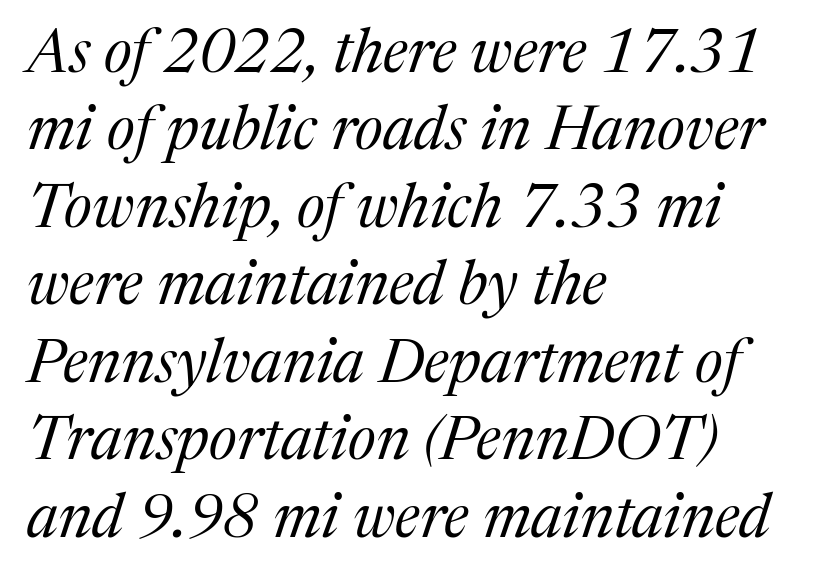
Q: Is the text bold? A: No.
Q: Is the text italic (slanted)? A: Yes, it leans right by about 17 degrees.
Q: Is the typeface a serif or a sans-serif typeface? A: Serif.
Q: Is the text underlined? A: No.
Q: How is the paragraph aligned? A: Left-aligned.
Q: Is the spacing between letters normal or unusually wide? A: Normal.
Q: Is the spacing between lines tight, normal or loose? A: Normal.
Q: Width (condensed, normal, or wide)? A: Normal.
Q: Stroke contrast? A: Medium.
Q: x-height? A: Medium.
Q: Monospaced? A: No.
